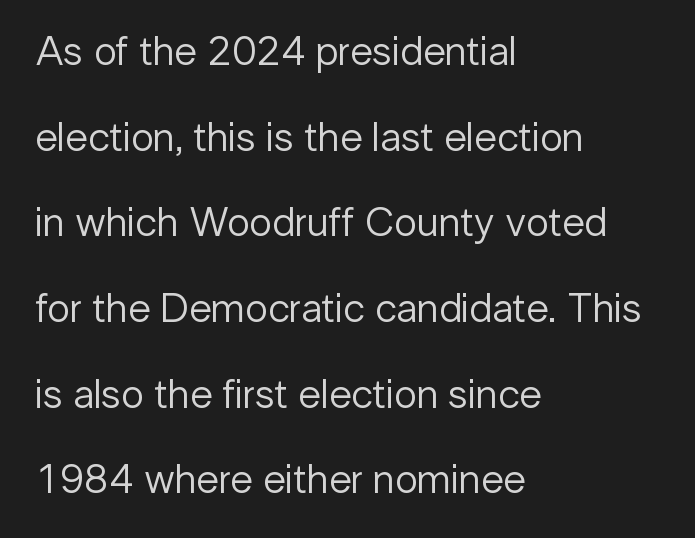
{"serif": "no", "italic": "no", "bold": "no", "weight": "regular", "width": "normal", "stroke_contrast": "low", "x_height": "medium", "monospaced": "no", "underline": "no", "align": "left", "line_spacing": "loose", "line_spacing_ratio": 2.09, "letter_spacing": "normal", "letter_spacing_em": 0.0, "glyph_px": 41}
